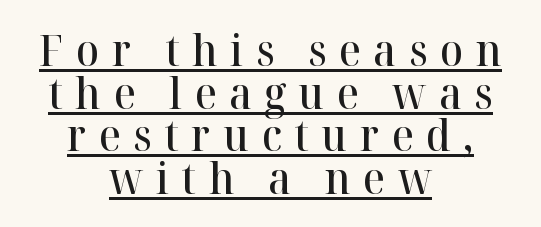
{"serif": "yes", "italic": "no", "bold": "semi", "weight": "semibold", "width": "normal", "stroke_contrast": "high", "x_height": "medium", "monospaced": "no", "underline": "yes", "align": "center", "line_spacing": "tight", "line_spacing_ratio": 0.99, "letter_spacing": "wide", "letter_spacing_em": 0.29, "glyph_px": 43}
